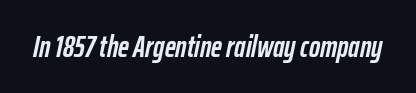
The image shows 30 px semibold, condensed type, italic (leaning right); set normal letter spacing, not underlined; low stroke contrast and a medium x-height.
